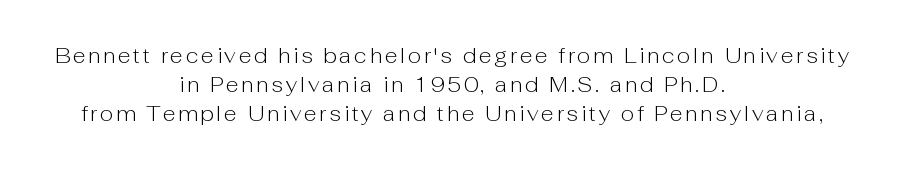
{"italic": "no", "bold": "no", "underline": "no", "align": "center", "line_spacing": "normal", "line_spacing_ratio": 1.37, "glyph_px": 21}
